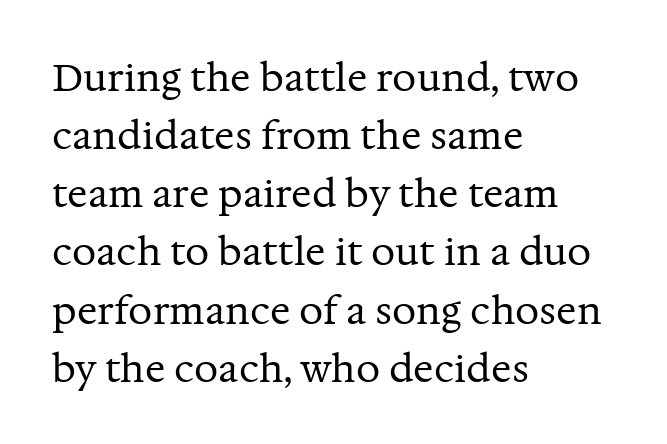
Observe the ordinary spacing: letters are neighbours, not strangers. Posture: vertical. Is there much room between lines? A standard amount, neither cramped nor airy. The letters look calm and open, with moderate or lighter stems. Character widths vary here, with narrow letters taking less room than wide ones.
